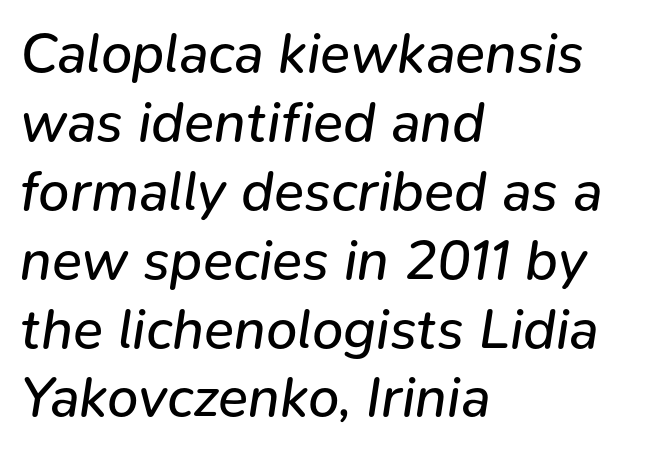
{"italic": "yes", "lean": "right", "slant_degrees": 9, "bold": "no", "weight": "regular", "width": "normal", "stroke_contrast": "low", "x_height": "medium", "monospaced": "no", "underline": "no", "align": "left", "line_spacing_ratio": 1.23, "letter_spacing": "normal", "letter_spacing_em": 0.0, "glyph_px": 56}
